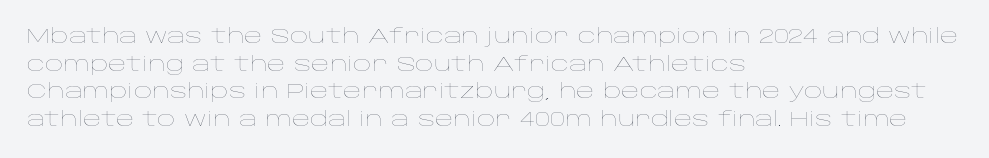
The image shows 20 px text type, upright; set left-aligned, normal line spacing (1.38x), normal letter spacing, not underlined.
